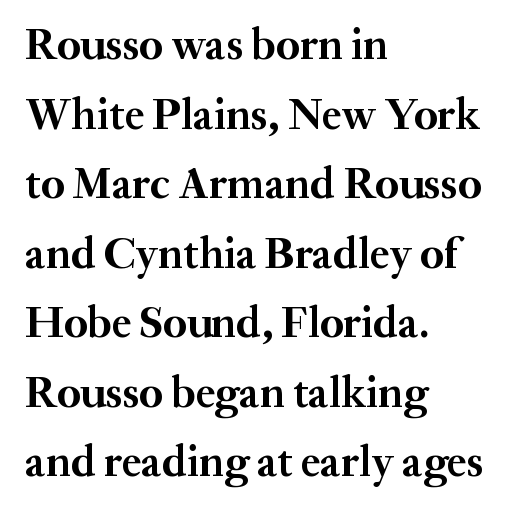
{"serif": "yes", "italic": "no", "bold": "yes", "weight": "semibold", "width": "normal", "stroke_contrast": "medium", "x_height": "small", "monospaced": "no", "underline": "no", "align": "left", "line_spacing": "normal", "line_spacing_ratio": 1.58, "letter_spacing": "normal", "letter_spacing_em": 0.0, "glyph_px": 44}
